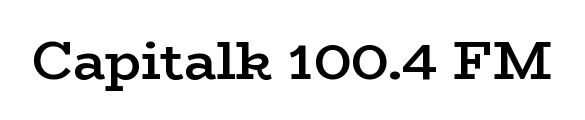
The image shows 54 px semibold, wide serif type, upright; set normal letter spacing, not underlined; low stroke contrast and a medium x-height.
